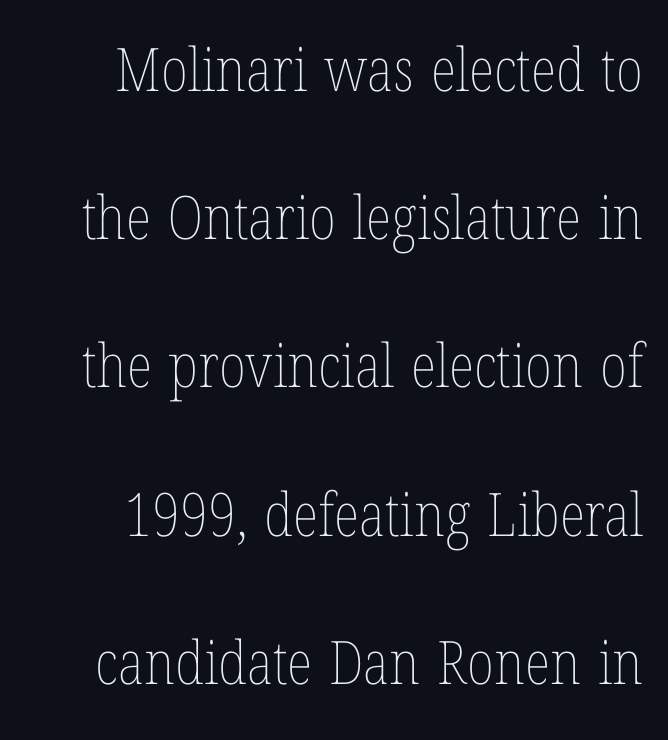
Q: Is the text bold? A: No.
Q: Is the text italic (slanted)? A: No, it is upright.
Q: Is the text underlined? A: No.
Q: Is the spacing between letters normal or unusually wide? A: Normal.
Q: Is the spacing between lines tight, normal or loose? A: Loose.
Q: Width (condensed, normal, or wide)? A: Condensed.
Q: Stroke contrast? A: Low.
Q: x-height? A: Medium.
Q: Monospaced? A: No.
